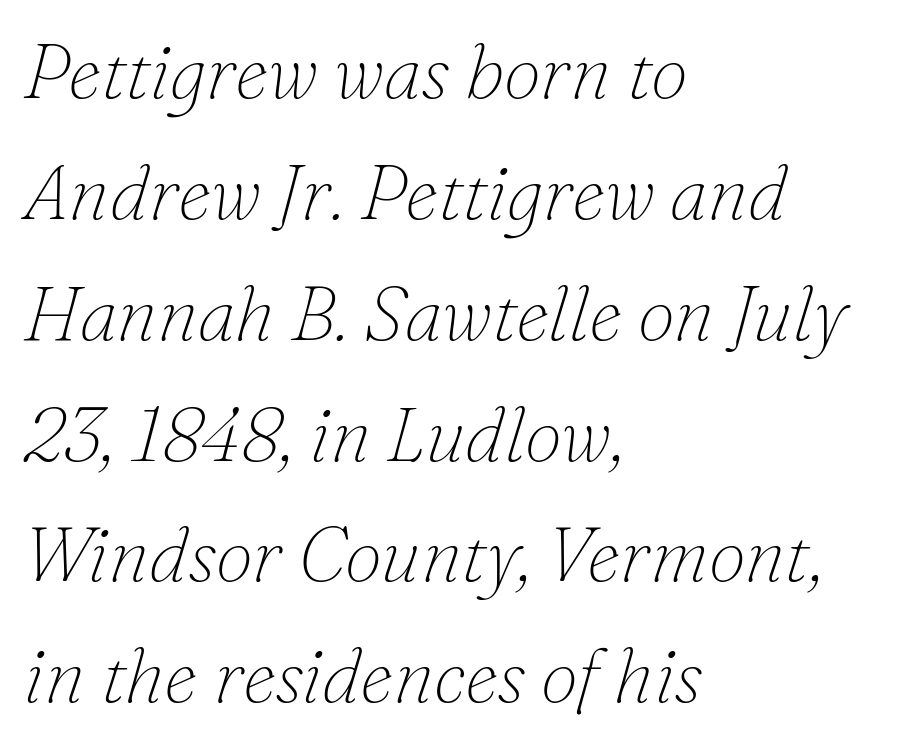
{"serif": "yes", "italic": "yes", "lean": "right", "slant_degrees": 16, "bold": "no", "weight": "thin", "width": "normal", "stroke_contrast": "low", "x_height": "small", "monospaced": "no", "underline": "no", "align": "left", "line_spacing": "normal", "line_spacing_ratio": 1.59, "letter_spacing": "normal", "letter_spacing_em": 0.0, "glyph_px": 76}
